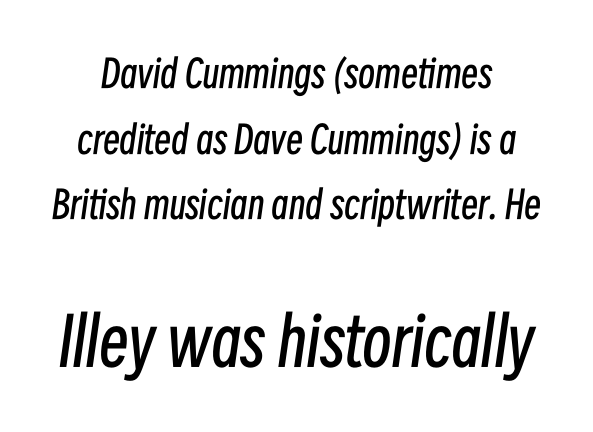
The letters sit at their default tracking, neither squeezed nor spread. A typesetter would mark this as italic. Unmarked baselines from the first word to the last. Looks like regular typesetting: each glyph gets only the width it needs. Bigger letters appear in the bottom chunk; the top chunk is reduced. The characters are drawn with everyday or finer stroke widths.
